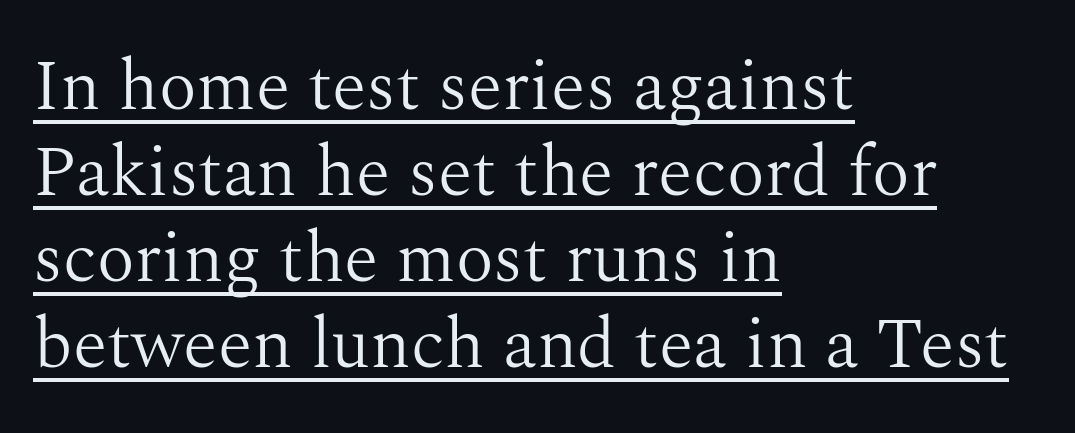
{"serif": "yes", "italic": "no", "bold": "no", "weight": "light", "width": "normal", "stroke_contrast": "medium", "x_height": "medium", "monospaced": "no", "underline": "yes", "align": "left", "line_spacing_ratio": 1.21, "letter_spacing": "normal", "letter_spacing_em": 0.0, "glyph_px": 71}
